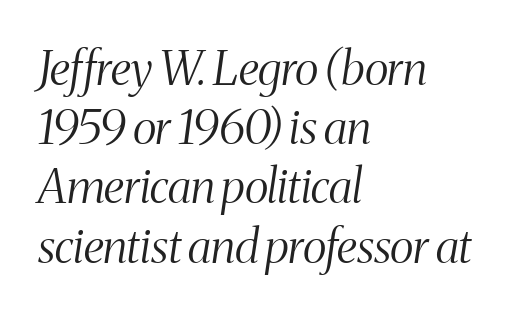
Underlining? Definitely not there. Casual observation: everything's shoved over to the left. Quick note: interline space is typical. Stroke terminals: seriffed. Quick note: italic.
